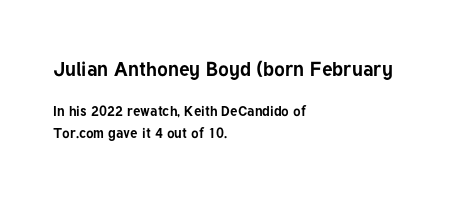
The image shows 20 px bold type, upright; set left-aligned, normal line spacing (1.57x), normal letter spacing, not underlined; the first (top) block is 1.43x larger.
